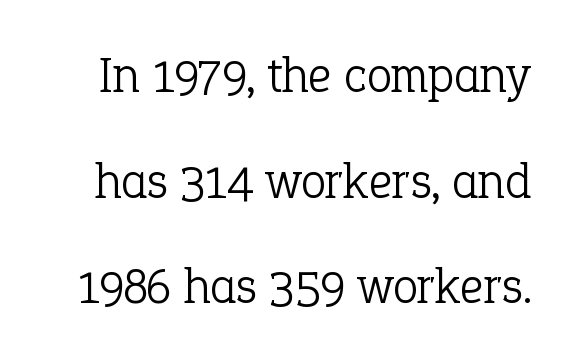
The image shows 51 px light serif type, upright; set loose line spacing (2.07x), normal letter spacing, not underlined; low stroke contrast and a medium x-height.
